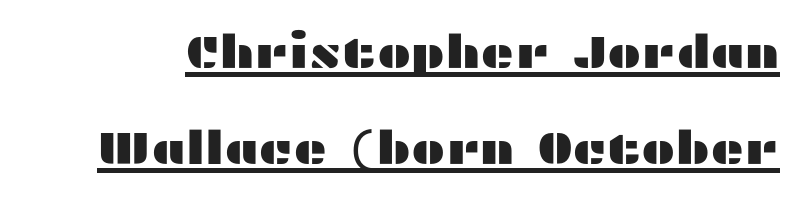
{"serif": "no", "italic": "no", "width": "wide", "stroke_contrast": "medium", "x_height": "medium", "monospaced": "no", "underline": "yes", "line_spacing": "loose", "line_spacing_ratio": 2.09, "letter_spacing": "normal", "letter_spacing_em": 0.0, "glyph_px": 46}
